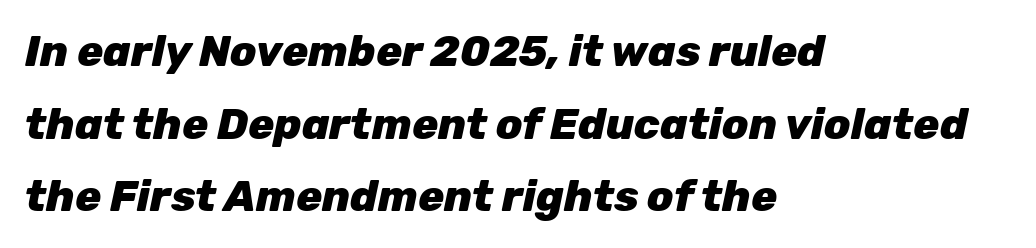
Q: Is the text bold? A: Yes.
Q: Is the text italic (slanted)? A: Yes, it leans right by about 12 degrees.
Q: Is the text underlined? A: No.
Q: How is the paragraph aligned? A: Left-aligned.
Q: Is the spacing between letters normal or unusually wide? A: Normal.
Q: Is the spacing between lines tight, normal or loose? A: Normal.
Q: Width (condensed, normal, or wide)? A: Normal.
Q: Stroke contrast? A: Low.
Q: x-height? A: Medium.
Q: Monospaced? A: No.
